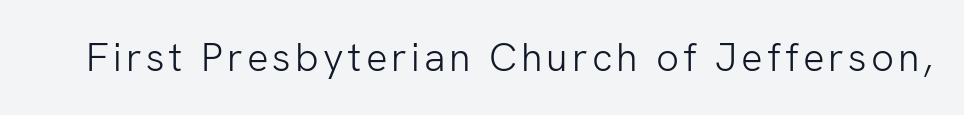
Think of a printed novel: that variable character pitch is what you see here. No italicization has been applied; the sample stays upright. The cut favours lightness, reaching ordinary text weight at its darkest. The strip under each line holds only bare page. Each letter's strokes conclude bluntly, with no projecting serifs.
